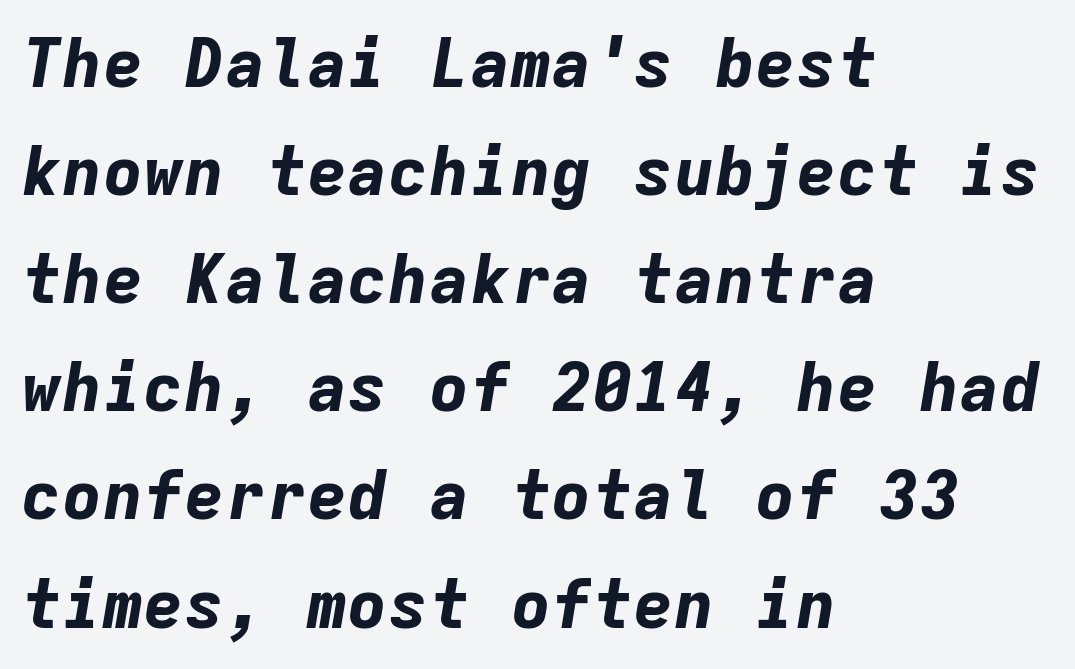
Q: Is the text bold? A: Yes.
Q: Is the text italic (slanted)? A: Yes, it leans right by about 9 degrees.
Q: Is the text underlined? A: No.
Q: How is the paragraph aligned? A: Left-aligned.
Q: Is the spacing between letters normal or unusually wide? A: Normal.
Q: Is the spacing between lines tight, normal or loose? A: Normal.
Q: Width (condensed, normal, or wide)? A: Normal.
Q: Stroke contrast? A: Low.
Q: x-height? A: Medium.
Q: Monospaced? A: Yes.
